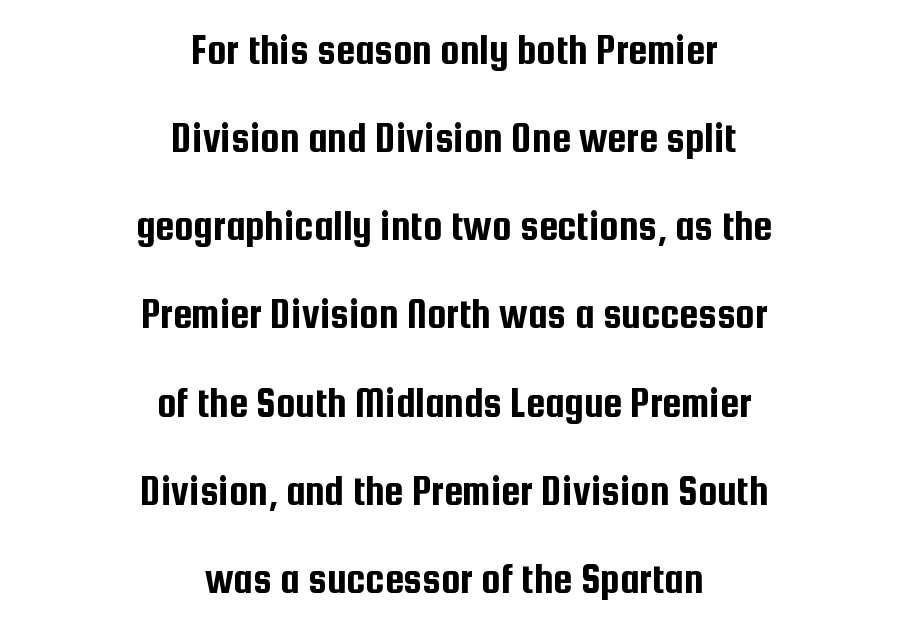
The image shows 43 px condensed sans-serif type, upright; set centered, loose line spacing (2.05x), normal letter spacing, not underlined; low stroke contrast and a medium x-height.
